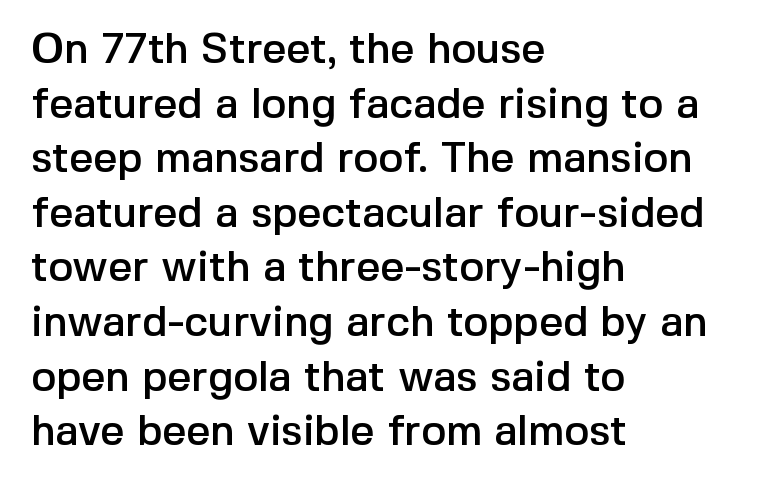
{"serif": "no", "italic": "no", "width": "normal", "x_height": "medium", "monospaced": "no", "underline": "no", "align": "left", "line_spacing": "normal", "line_spacing_ratio": 1.3, "letter_spacing": "normal", "letter_spacing_em": 0.0, "glyph_px": 42}
